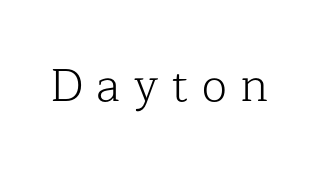
The image shows 46 px light serif type, upright; set unusually wide letter spacing (+0.29 em), not underlined; low stroke contrast and a medium x-height.
